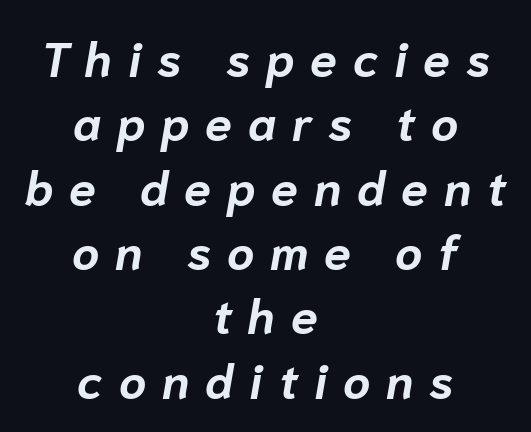
{"italic": "yes", "lean": "right", "slant_degrees": 10, "bold": "yes", "weight": "bold", "width": "normal", "stroke_contrast": "low", "x_height": "medium", "monospaced": "no", "underline": "no", "align": "center", "line_spacing": "normal", "line_spacing_ratio": 1.34, "letter_spacing": "wide", "letter_spacing_em": 0.33, "glyph_px": 48}
